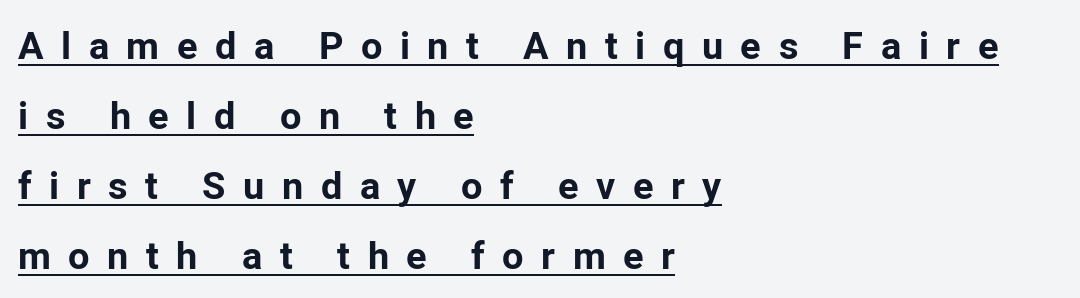
Q: Is the text bold? A: Yes.
Q: Is the text italic (slanted)? A: No, it is upright.
Q: Is the typeface a serif or a sans-serif typeface? A: Sans-serif.
Q: Is the text underlined? A: Yes.
Q: How is the paragraph aligned? A: Left-aligned.
Q: Is the spacing between letters normal or unusually wide? A: Unusually wide.
Q: Width (condensed, normal, or wide)? A: Normal.
Q: Stroke contrast? A: Low.
Q: x-height? A: Medium.
Q: Monospaced? A: No.
